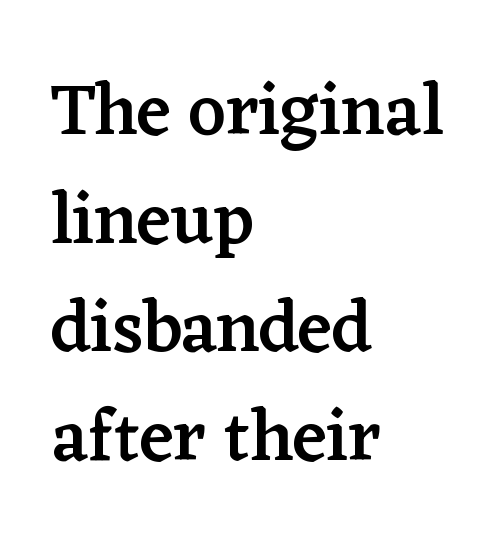
The image shows 72 px semibold serif type, upright; set left-aligned, normal line spacing (1.51x), normal letter spacing, not underlined; low stroke contrast and a medium x-height.
